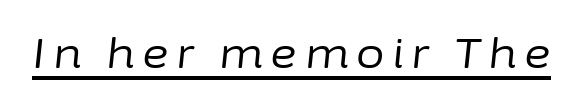
The image shows 41 px regular-weight type, italic (leaning right); set underlined; low stroke contrast and a medium x-height.
